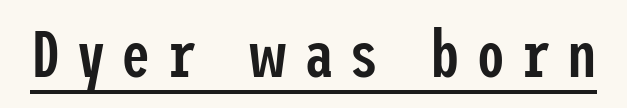
Q: Is the text bold? A: Semi-bold.
Q: Is the text italic (slanted)? A: No, it is upright.
Q: Is the typeface a serif or a sans-serif typeface? A: Sans-serif.
Q: Is the text underlined? A: Yes.
Q: Is the spacing between letters normal or unusually wide? A: Unusually wide.
Q: Width (condensed, normal, or wide)? A: Condensed.
Q: Stroke contrast? A: Low.
Q: x-height? A: Medium.
